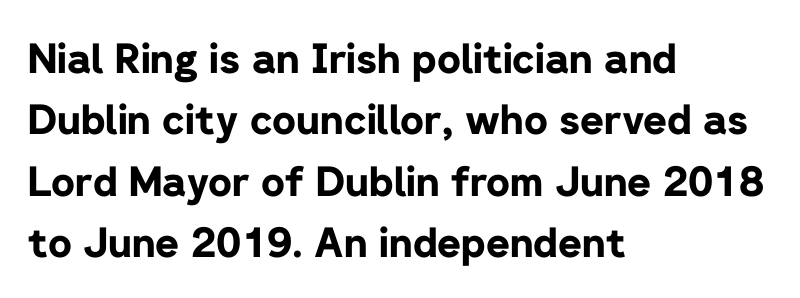
The image shows 41 px bold sans-serif type, upright; set left-aligned, normal line spacing (1.5x), normal letter spacing, not underlined; low stroke contrast and a medium x-height.
